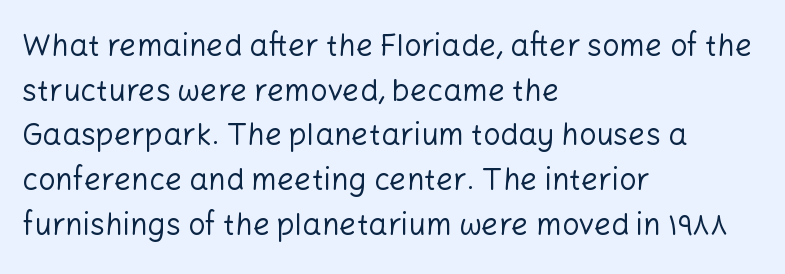
The image shows 30 px regular-weight sans-serif type, upright; set left-aligned, normal line spacing (1.49x), normal letter spacing, not underlined; low stroke contrast and a medium x-height.
